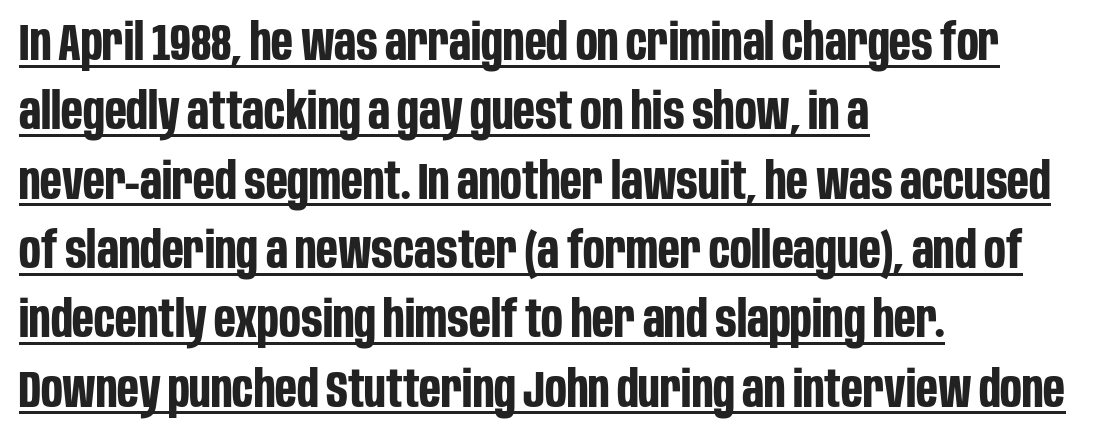
{"serif": "no", "italic": "no", "bold": "yes", "weight": "bold", "width": "condensed", "stroke_contrast": "low", "x_height": "large", "monospaced": "no", "underline": "yes", "align": "left", "line_spacing": "normal", "line_spacing_ratio": 1.36, "letter_spacing": "normal", "letter_spacing_em": 0.0, "glyph_px": 51}
